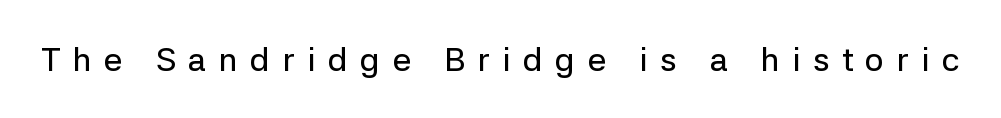
{"serif": "no", "italic": "no", "width": "normal", "stroke_contrast": "low", "x_height": "medium", "monospaced": "no", "underline": "no", "letter_spacing": "wide", "letter_spacing_em": 0.38, "glyph_px": 33}
